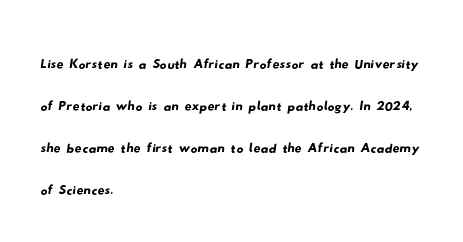
Q: Is the typeface a serif or a sans-serif typeface? A: Sans-serif.
Q: Is the text underlined? A: No.
Q: How is the paragraph aligned? A: Left-aligned.
Q: Is the spacing between letters normal or unusually wide? A: Normal.
Q: Width (condensed, normal, or wide)? A: Wide.
Q: Stroke contrast? A: Low.
Q: x-height? A: Small.
Q: Monospaced? A: No.
